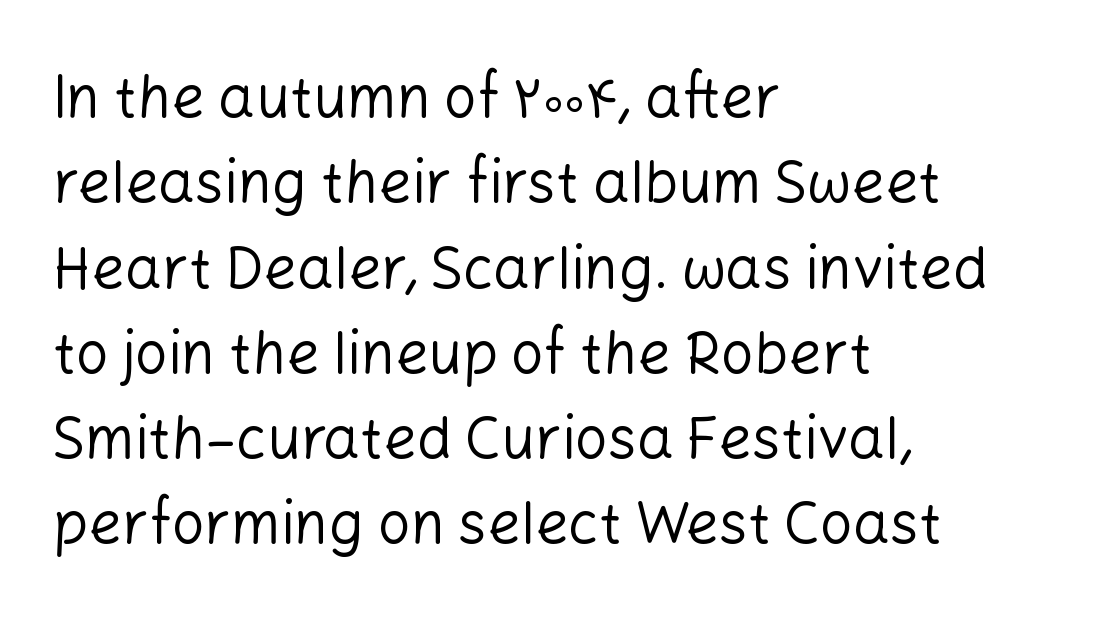
Q: Is the text bold? A: No.
Q: Is the text italic (slanted)? A: No, it is upright.
Q: Is the typeface a serif or a sans-serif typeface? A: Sans-serif.
Q: Is the text underlined? A: No.
Q: How is the paragraph aligned? A: Left-aligned.
Q: Is the spacing between letters normal or unusually wide? A: Normal.
Q: Is the spacing between lines tight, normal or loose? A: Normal.
Q: Width (condensed, normal, or wide)? A: Normal.
Q: Stroke contrast? A: Low.
Q: x-height? A: Medium.
Q: Monospaced? A: No.
